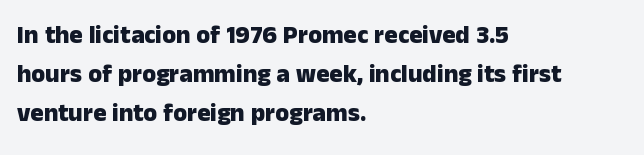
The image shows 25 px bold type, upright; set left-aligned, normal line spacing (1.56x), normal letter spacing, not underlined.
